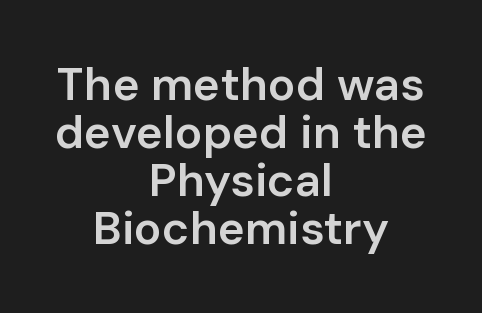
Has an underline been added? It has not. A sans-serif font was chosen for this passage. Vertical strokes here are truly vertical. Spacing verdict: proportional, widths tailored to each character.
